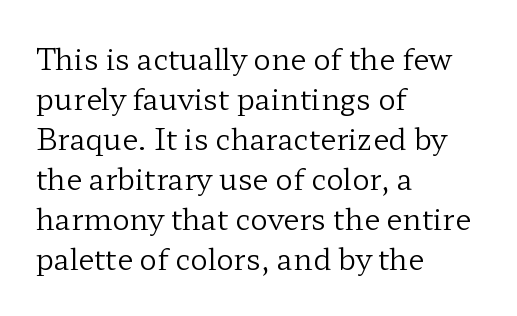
The specimen omits any rule beneath the text block's lines. Ink coverage per letter is moderate at most. The face used here is seriffed, in the tradition of book romans. In terms of letterspacing, this is plain default setting.
